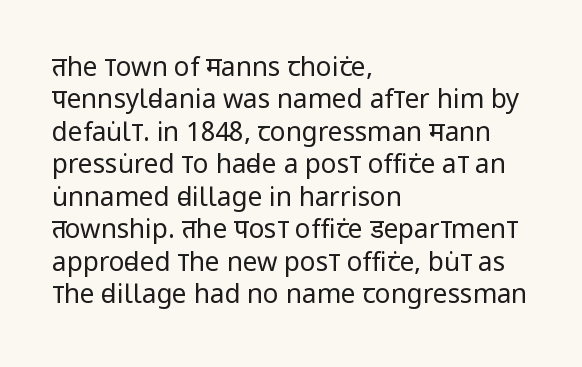
The image shows 26 px text type, upright; set left-aligned, normal line spacing (1.25x), normal letter spacing, not underlined.
